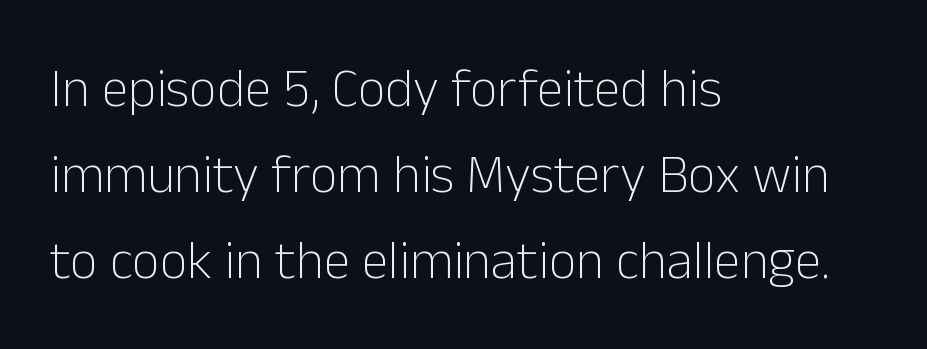
{"serif": "no", "italic": "no", "bold": "no", "weight": "light", "width": "normal", "stroke_contrast": "low", "x_height": "medium", "monospaced": "no", "underline": "no", "align": "left", "line_spacing": "normal", "line_spacing_ratio": 1.59, "letter_spacing": "normal", "letter_spacing_em": 0.0, "glyph_px": 54}
